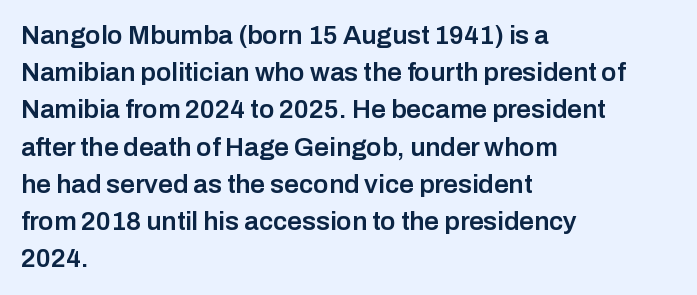
The strokes are fattened partway — semibold, not bold. The rendering uses a moderate line-height, typical for paragraphs. This sample uses plain, unmodified letter spacing. Any mark beneath the type? The region is blank.
